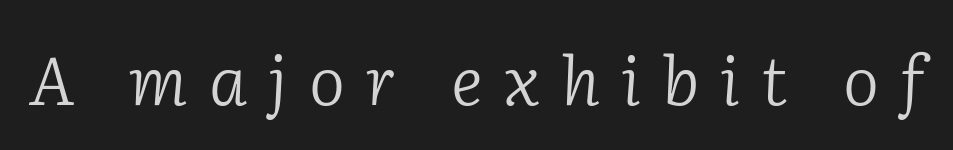
Q: Is the text bold? A: No.
Q: Is the text italic (slanted)? A: Yes, it leans right by about 2 degrees.
Q: Is the typeface a serif or a sans-serif typeface? A: Serif.
Q: Is the text underlined? A: No.
Q: Is the spacing between letters normal or unusually wide? A: Unusually wide.
Q: Width (condensed, normal, or wide)? A: Normal.
Q: Stroke contrast? A: Low.
Q: x-height? A: Medium.
Q: Monospaced? A: No.
